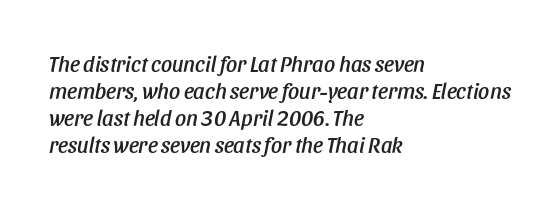
{"italic": "yes", "lean": "right", "slant_degrees": 11, "underline": "no", "align": "left", "line_spacing_ratio": 1.22, "letter_spacing": "normal", "letter_spacing_em": 0.0, "glyph_px": 22}
